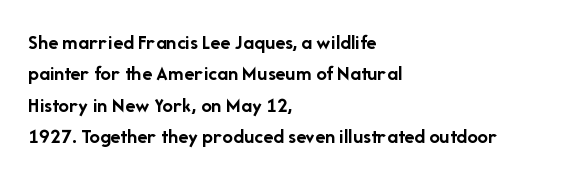
Set as a true bold cut, around the 700 mark. You can tell it's not italic because the verticals are truly vertical. Horizontally, the lines are justified to the leading edge only. Evenly set lines give the paragraph a standard silhouette. Just letters on the line, the space beneath them empty. Compared with typical body copy, the letter spacing here is the same.
